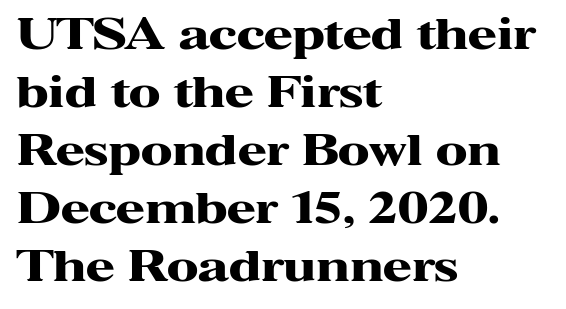
Q: Is the text bold? A: Yes.
Q: Is the text italic (slanted)? A: No, it is upright.
Q: Is the typeface a serif or a sans-serif typeface? A: Serif.
Q: Is the text underlined? A: No.
Q: How is the paragraph aligned? A: Left-aligned.
Q: Is the spacing between letters normal or unusually wide? A: Normal.
Q: Is the spacing between lines tight, normal or loose? A: Normal.
Q: Width (condensed, normal, or wide)? A: Wide.
Q: Stroke contrast? A: High.
Q: x-height? A: Medium.
Q: Monospaced? A: No.
